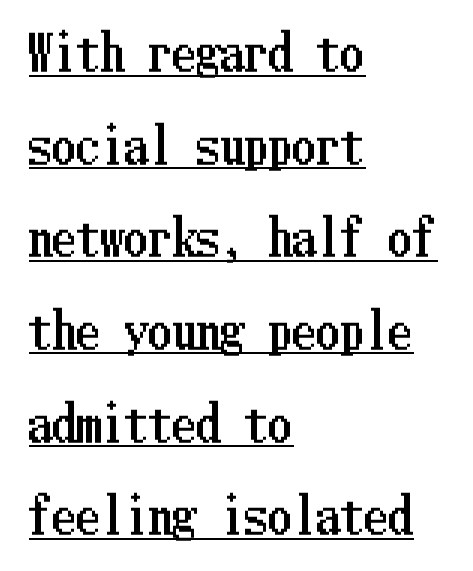
The image shows 48 px condensed type, upright; set left-aligned, loose line spacing (1.93x), normal letter spacing, underlined; low stroke contrast and a medium x-height.
